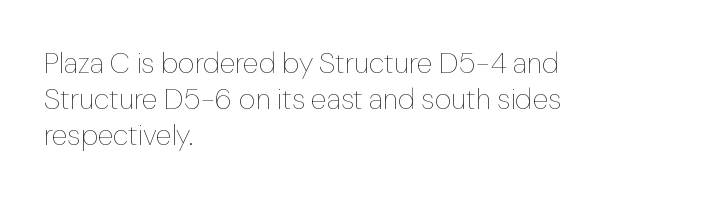
Q: Is the text bold? A: No.
Q: Is the text italic (slanted)? A: No, it is upright.
Q: Is the text underlined? A: No.
Q: How is the paragraph aligned? A: Left-aligned.
Q: Is the spacing between letters normal or unusually wide? A: Normal.
Q: Width (condensed, normal, or wide)? A: Normal.
Q: Stroke contrast? A: Low.
Q: x-height? A: Medium.
Q: Monospaced? A: No.
